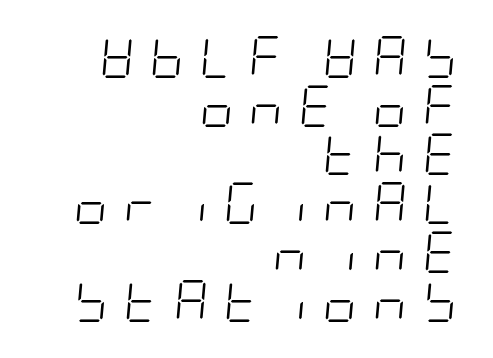
The image shows 42 px light, condensed type, italic (leaning right); set right-aligned, line spacing 1.16x, unusually wide letter spacing (+0.37 em), not underlined; low stroke contrast and a large x-height.
